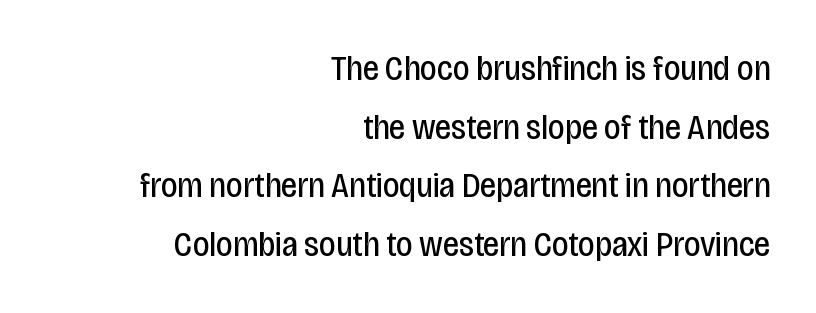
Q: Is the text bold? A: No.
Q: Is the text italic (slanted)? A: No, it is upright.
Q: Is the typeface a serif or a sans-serif typeface? A: Sans-serif.
Q: Is the text underlined? A: No.
Q: How is the paragraph aligned? A: Right-aligned.
Q: Is the spacing between letters normal or unusually wide? A: Normal.
Q: Is the spacing between lines tight, normal or loose? A: Normal.
Q: Width (condensed, normal, or wide)? A: Condensed.
Q: Stroke contrast? A: Low.
Q: x-height? A: Large.
Q: Monospaced? A: No.
